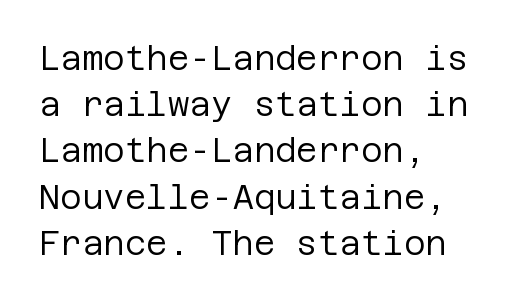
{"serif": "no", "italic": "no", "bold": "no", "weight": "regular", "width": "normal", "stroke_contrast": "low", "x_height": "large", "underline": "no", "align": "left", "line_spacing": "normal", "line_spacing_ratio": 1.4, "letter_spacing": "normal", "letter_spacing_em": 0.0, "glyph_px": 33}
